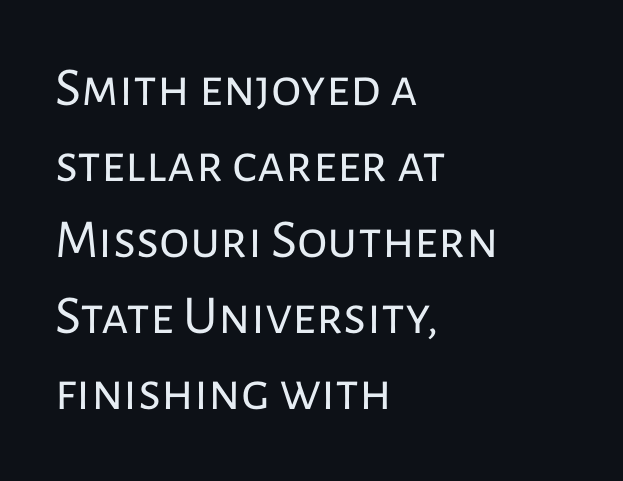
Q: Is the text bold? A: No.
Q: Is the text italic (slanted)? A: No, it is upright.
Q: Is the typeface a serif or a sans-serif typeface? A: Sans-serif.
Q: Is the text underlined? A: No.
Q: How is the paragraph aligned? A: Left-aligned.
Q: Is the spacing between letters normal or unusually wide? A: Normal.
Q: Is the spacing between lines tight, normal or loose? A: Normal.
Q: Width (condensed, normal, or wide)? A: Normal.
Q: Stroke contrast? A: Low.
Q: x-height? A: Medium.
Q: Monospaced? A: No.
